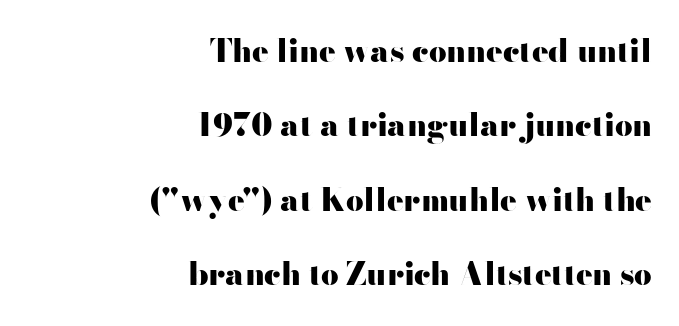
In terms of posture, this sample is upright. The paragraph has a hard right edge and a soft left edge. The face used here has the dense, thick strokes of a bold. Observe the ordinary spacing: letters are neighbours, not strangers. Notice the wide empty band between every row — that's loose leading.
